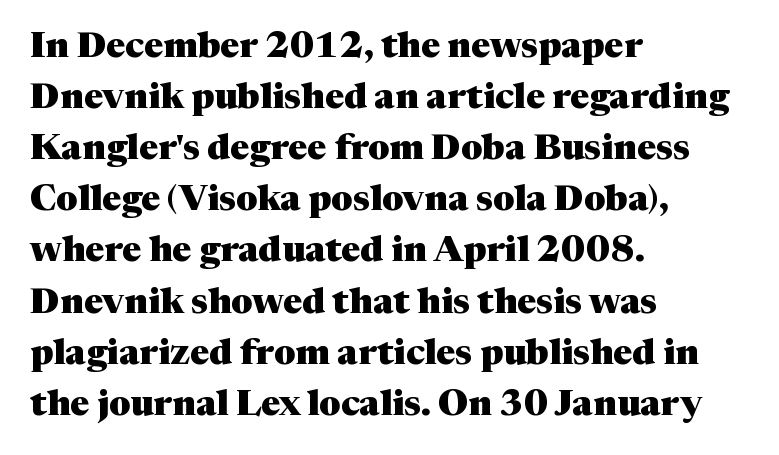
A full-strength bold gives these letters their thick strokes. The face used here is seriffed, in the tradition of book romans. Do the letters lean? They stand straight. Think of a printed novel: that variable character pitch is what you see here.
